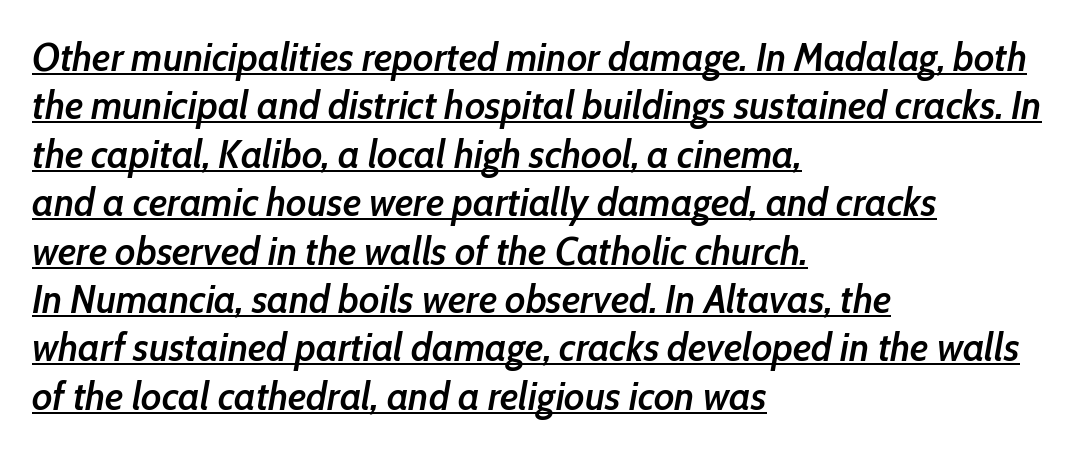
Q: Is the text bold? A: Semi-bold.
Q: Is the text italic (slanted)? A: Yes, it leans right by about 10 degrees.
Q: Is the text underlined? A: Yes.
Q: How is the paragraph aligned? A: Left-aligned.
Q: Is the spacing between letters normal or unusually wide? A: Normal.
Q: Width (condensed, normal, or wide)? A: Condensed.
Q: Stroke contrast? A: Low.
Q: x-height? A: Medium.
Q: Monospaced? A: No.
